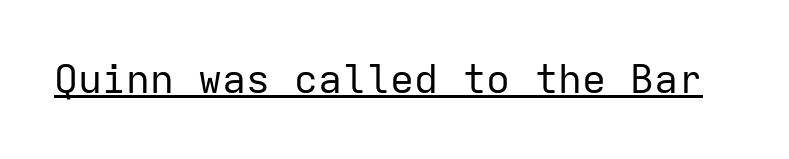
The image shows 40 px regular-weight sans-serif type, upright, monospaced; set normal letter spacing, underlined; low stroke contrast and a medium x-height.
